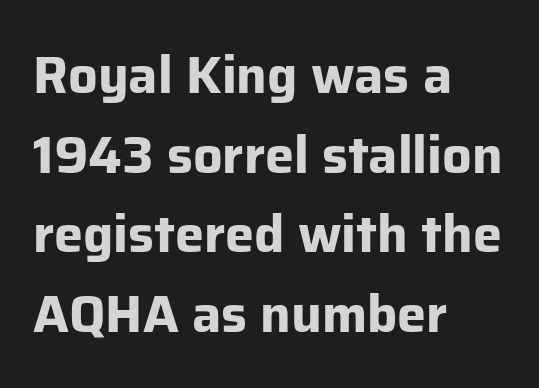
The image shows 52 px bold sans-serif type, upright; set left-aligned, normal line spacing (1.53x), normal letter spacing, not underlined; low stroke contrast and a medium x-height.
